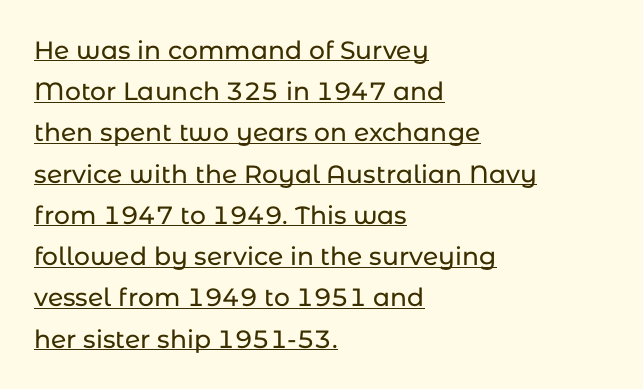
Q: Is the text italic (slanted)? A: No, it is upright.
Q: Is the text underlined? A: Yes.
Q: How is the paragraph aligned? A: Left-aligned.
Q: Is the spacing between letters normal or unusually wide? A: Normal.
Q: Is the spacing between lines tight, normal or loose? A: Normal.
